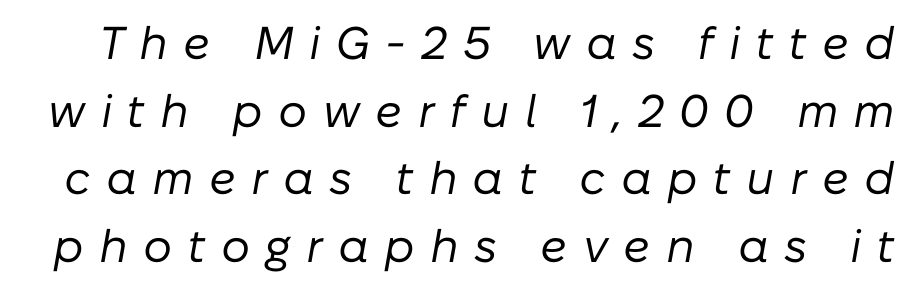
{"italic": "yes", "lean": "right", "slant_degrees": 10, "bold": "no", "weight": "regular", "width": "normal", "stroke_contrast": "low", "x_height": "medium", "monospaced": "no", "underline": "no", "line_spacing": "normal", "line_spacing_ratio": 1.47, "letter_spacing": "wide", "letter_spacing_em": 0.33, "glyph_px": 46}
